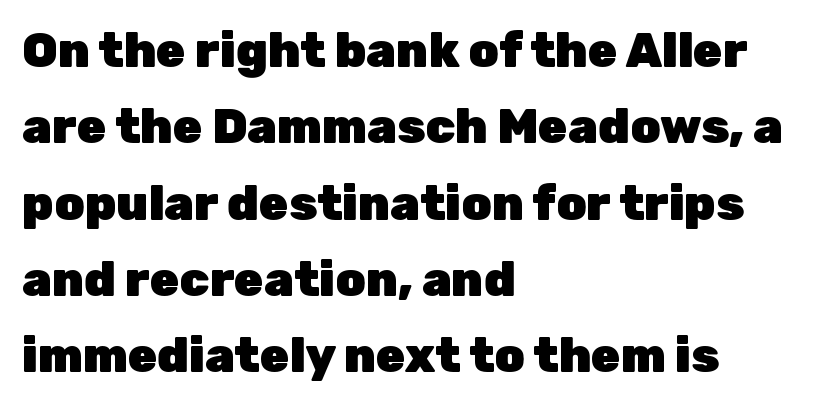
Q: Is the text bold? A: Yes.
Q: Is the text italic (slanted)? A: No, it is upright.
Q: Is the typeface a serif or a sans-serif typeface? A: Sans-serif.
Q: Is the text underlined? A: No.
Q: How is the paragraph aligned? A: Left-aligned.
Q: Is the spacing between letters normal or unusually wide? A: Normal.
Q: Is the spacing between lines tight, normal or loose? A: Normal.
Q: Width (condensed, normal, or wide)? A: Normal.
Q: Stroke contrast? A: Low.
Q: x-height? A: Medium.
Q: Monospaced? A: No.
